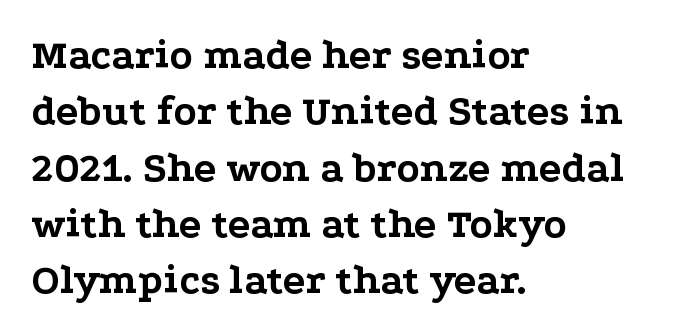
Q: Is the text bold? A: Yes.
Q: Is the text italic (slanted)? A: No, it is upright.
Q: Is the typeface a serif or a sans-serif typeface? A: Serif.
Q: Is the text underlined? A: No.
Q: How is the paragraph aligned? A: Left-aligned.
Q: Is the spacing between letters normal or unusually wide? A: Normal.
Q: Is the spacing between lines tight, normal or loose? A: Normal.
Q: Width (condensed, normal, or wide)? A: Wide.
Q: Stroke contrast? A: Low.
Q: x-height? A: Medium.
Q: Monospaced? A: No.
